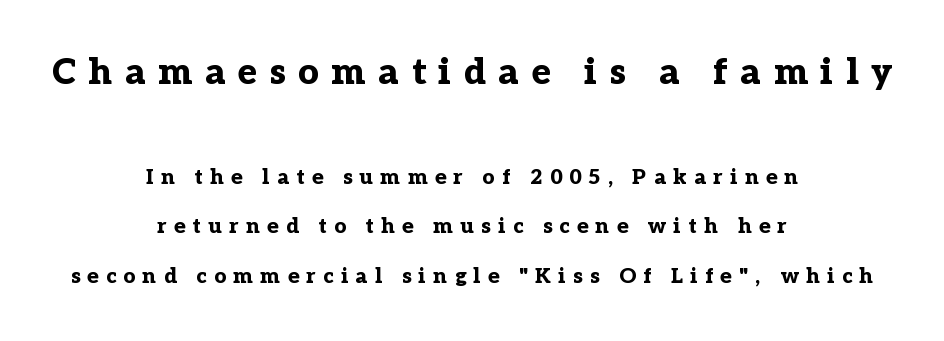
The image shows 36 px bold serif type, upright; set centered, loose line spacing (2.36x), unusually wide letter spacing (+0.35 em), not underlined; the first (top) block is 1.71x larger; low stroke contrast and a medium x-height.
